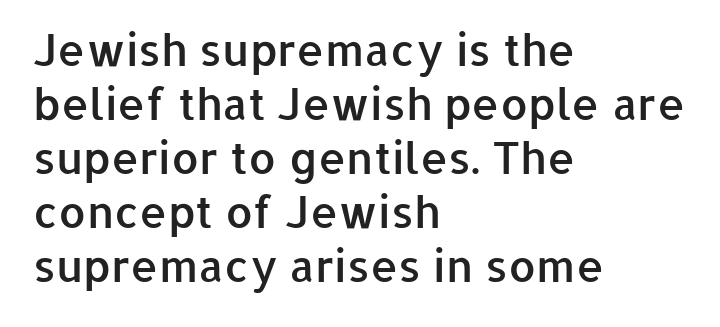
{"serif": "no", "italic": "no", "bold": "semi", "weight": "semibold", "width": "normal", "stroke_contrast": "low", "x_height": "medium", "monospaced": "no", "underline": "no", "align": "left", "line_spacing_ratio": 1.23, "letter_spacing": "normal", "letter_spacing_em": 0.0, "glyph_px": 44}
